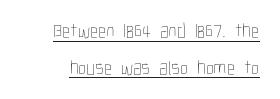
Q: Is the text bold? A: No.
Q: Is the text italic (slanted)? A: No, it is upright.
Q: Is the text underlined? A: Yes.
Q: Is the spacing between letters normal or unusually wide? A: Normal.
